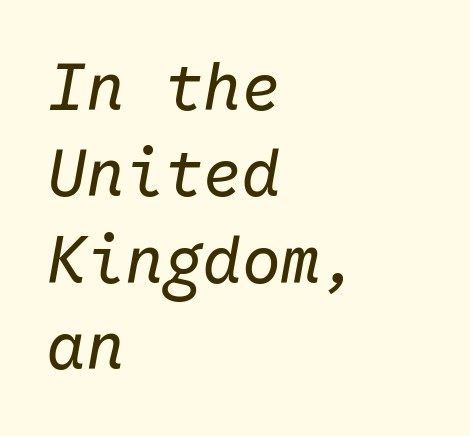
{"italic": "yes", "lean": "right", "slant_degrees": 10, "bold": "no", "weight": "regular", "width": "normal", "stroke_contrast": "low", "x_height": "medium", "monospaced": "yes", "underline": "no", "align": "left", "line_spacing": "normal", "line_spacing_ratio": 1.33, "letter_spacing": "normal", "letter_spacing_em": 0.0, "glyph_px": 65}
